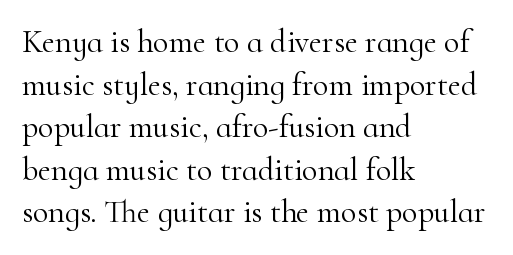
{"serif": "yes", "italic": "no", "bold": "no", "weight": "light", "width": "normal", "stroke_contrast": "high", "x_height": "small", "monospaced": "no", "underline": "no", "align": "left", "line_spacing": "normal", "line_spacing_ratio": 1.33, "letter_spacing": "normal", "letter_spacing_em": 0.0, "glyph_px": 32}
